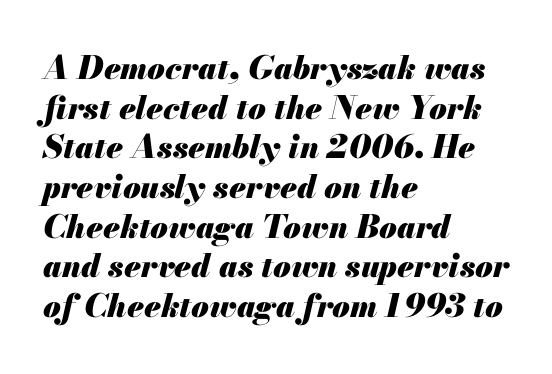
The text block is weighted toward the left margin, trailing off unevenly rightward. Pretty heavy lettering here — definitely bold. Nobody drew a line under any word here. Do the characters align in a grid? No, the font is proportional. Words appear dense and cohesive because spacing is normal.
